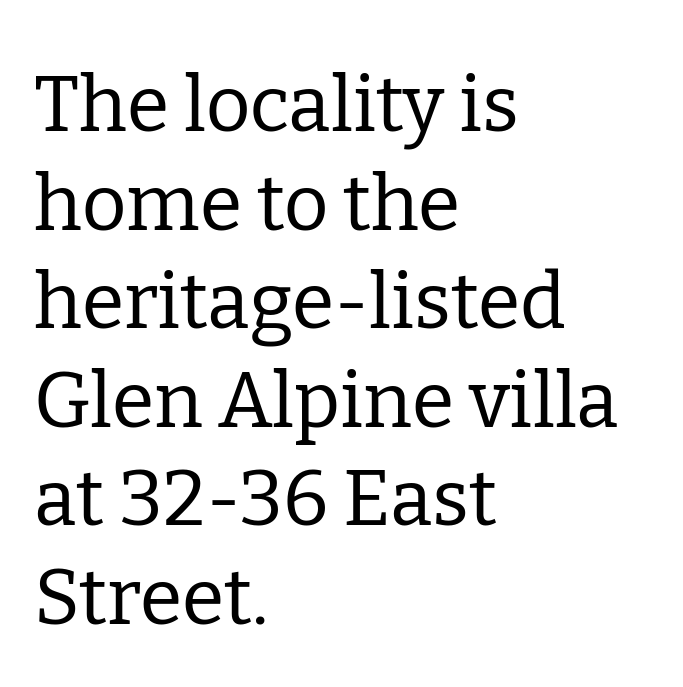
Q: Is the text bold? A: No.
Q: Is the text italic (slanted)? A: No, it is upright.
Q: Is the typeface a serif or a sans-serif typeface? A: Serif.
Q: Is the text underlined? A: No.
Q: How is the paragraph aligned? A: Left-aligned.
Q: Is the spacing between letters normal or unusually wide? A: Normal.
Q: Is the spacing between lines tight, normal or loose? A: Normal.
Q: Width (condensed, normal, or wide)? A: Normal.
Q: Stroke contrast? A: Low.
Q: x-height? A: Medium.
Q: Monospaced? A: No.
